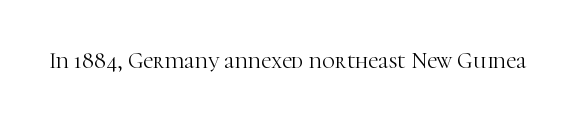
Q: Is the text bold? A: No.
Q: Is the text italic (slanted)? A: No, it is upright.
Q: Is the text underlined? A: No.
Q: Is the spacing between letters normal or unusually wide? A: Normal.
